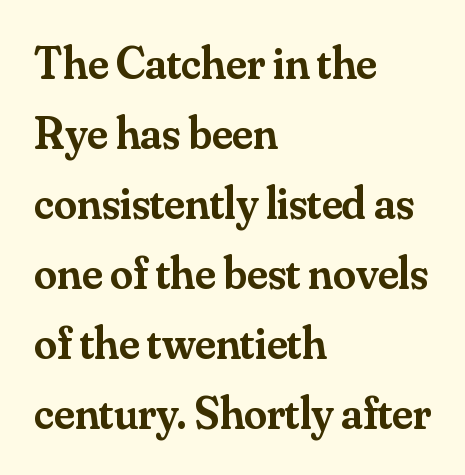
Q: Is the text bold? A: Semi-bold.
Q: Is the text italic (slanted)? A: No, it is upright.
Q: Is the typeface a serif or a sans-serif typeface? A: Serif.
Q: Is the text underlined? A: No.
Q: How is the paragraph aligned? A: Left-aligned.
Q: Is the spacing between letters normal or unusually wide? A: Normal.
Q: Is the spacing between lines tight, normal or loose? A: Normal.
Q: Width (condensed, normal, or wide)? A: Normal.
Q: Stroke contrast? A: Medium.
Q: x-height? A: Small.
Q: Monospaced? A: No.
